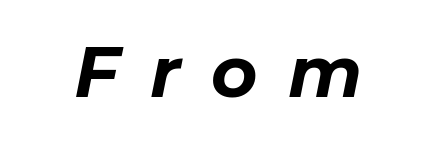
Q: Is the text bold? A: Yes.
Q: Is the text italic (slanted)? A: Yes, it leans right by about 11 degrees.
Q: Is the text underlined? A: No.
Q: Is the spacing between letters normal or unusually wide? A: Unusually wide.
Q: Width (condensed, normal, or wide)? A: Normal.
Q: Stroke contrast? A: Low.
Q: x-height? A: Medium.
Q: Monospaced? A: No.
